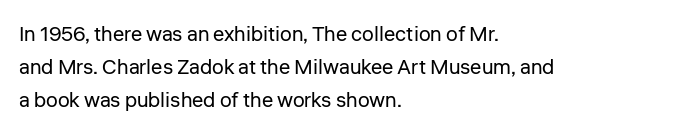
Q: Is the text bold? A: No.
Q: Is the text italic (slanted)? A: No, it is upright.
Q: Is the text underlined? A: No.
Q: How is the paragraph aligned? A: Left-aligned.
Q: Is the spacing between letters normal or unusually wide? A: Normal.
Q: Is the spacing between lines tight, normal or loose? A: Normal.
